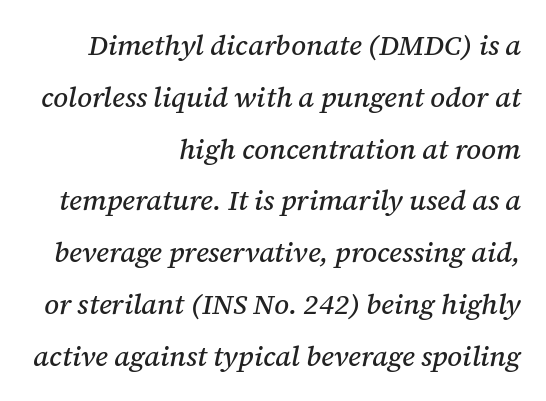
Each line ends at the same right margin while the left side varies. The area under the type is left untouched. The letterforms sit shoulder to shoulder at normal distance. The face used here has a pronounced slope to its letters. The text was rendered using a seriffed face with decorative stroke endings.
